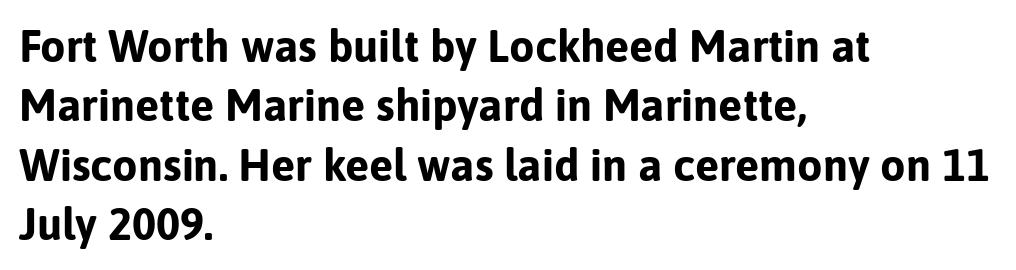
The baseline area is clear. The typesetting leans heavy: a genuine bold. Upright lettering throughout. Students, observe: this is what conventionally led text looks like.
